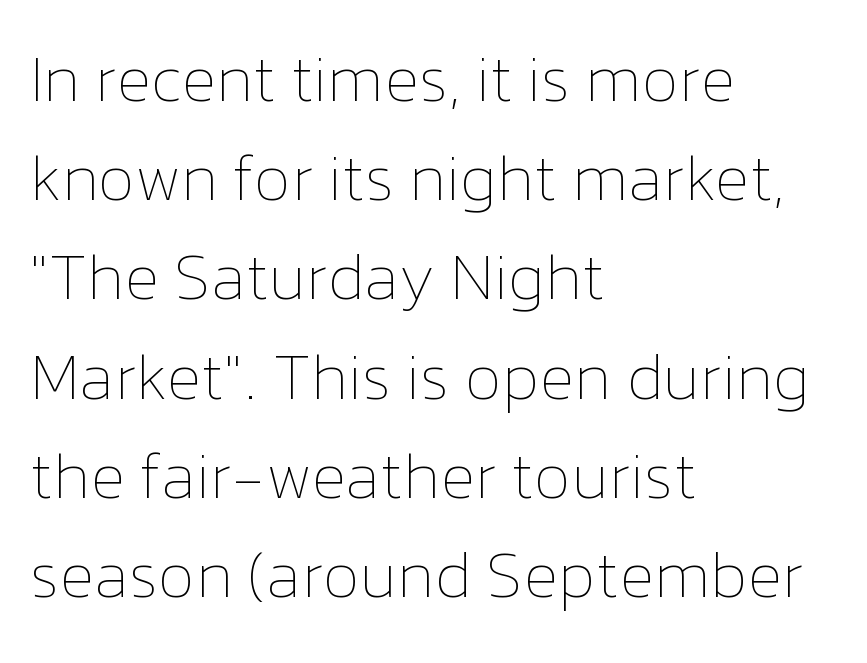
{"italic": "no", "bold": "no", "weight": "thin", "width": "normal", "stroke_contrast": "low", "x_height": "medium", "monospaced": "no", "underline": "no", "align": "left", "line_spacing": "normal", "line_spacing_ratio": 1.55, "letter_spacing": "normal", "letter_spacing_em": 0.0, "glyph_px": 64}
